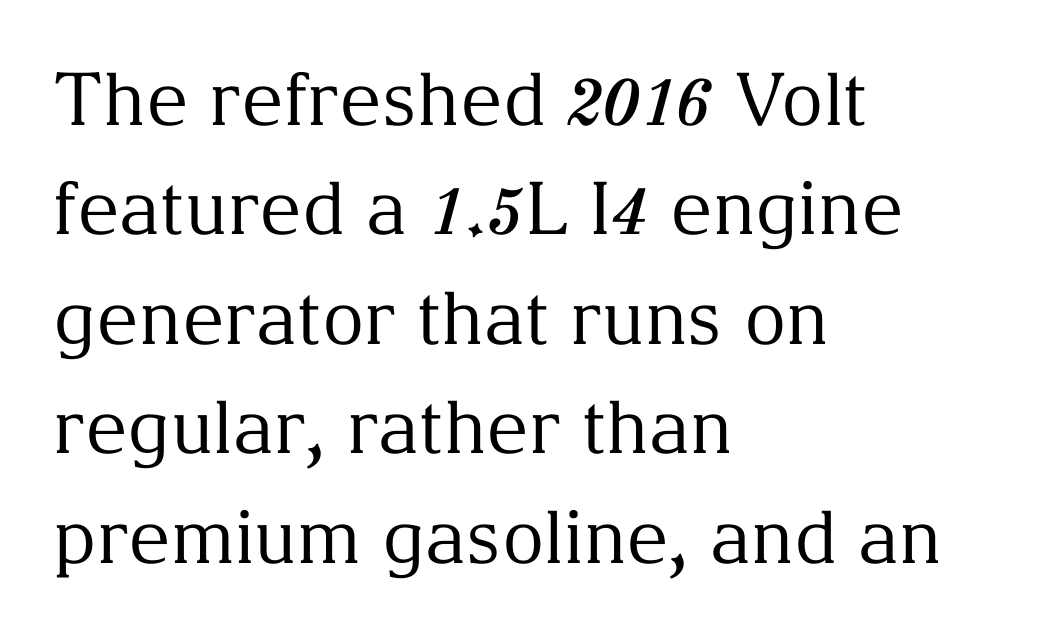
The image shows 73 px regular-weight serif type, upright; set left-aligned, normal line spacing (1.5x), normal letter spacing, not underlined; medium stroke contrast and a medium x-height.
